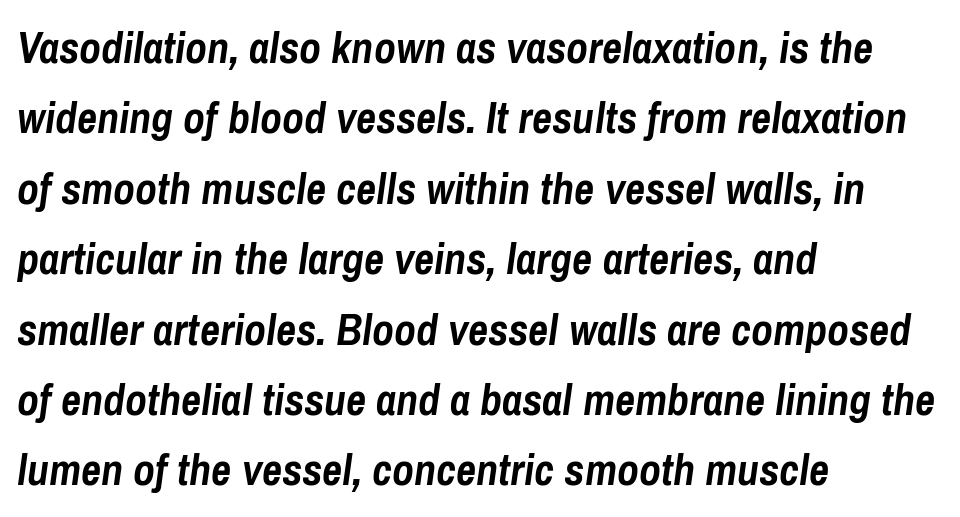
The image shows 44 px semibold, condensed type, italic (leaning right); set left-aligned, normal line spacing (1.6x), normal letter spacing, not underlined; low stroke contrast and a medium x-height.
